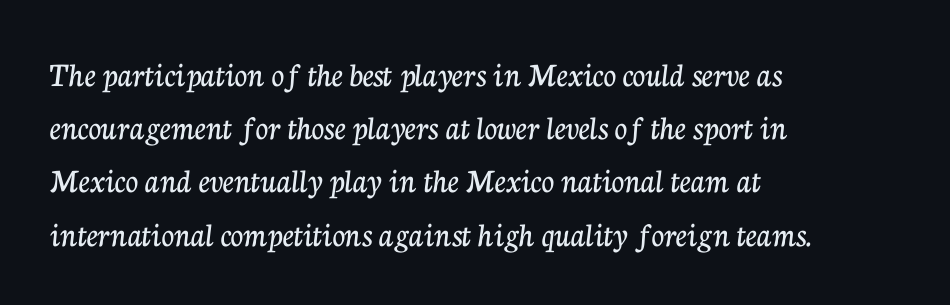
In terms of letterspacing, this is plain default setting. Varying glyph widths throughout — classic text-font behaviour. Each new line begins a customary step beneath the previous one. A clean baseline with only descenders dipping below it.
